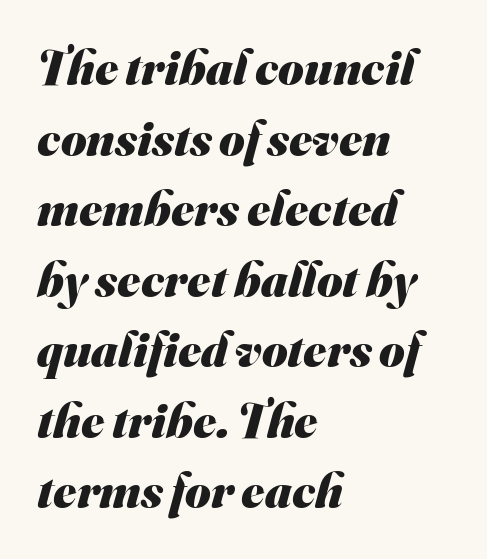
The image shows 49 px heavy sans-serif type; set left-aligned, normal line spacing (1.44x), normal letter spacing, not underlined; medium stroke contrast and a small x-height.
